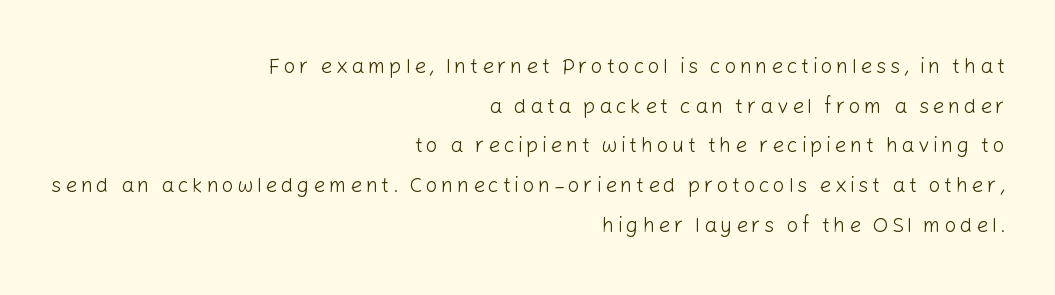
{"italic": "no", "bold": "no", "underline": "no", "align": "right", "line_spacing_ratio": 1.89, "glyph_px": 21}
